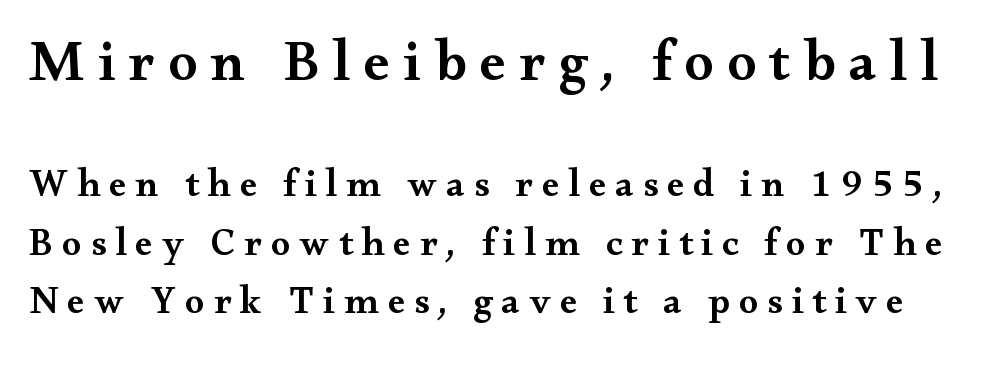
{"serif": "yes", "italic": "no", "bold": "semi", "weight": "semibold", "width": "wide", "stroke_contrast": "medium", "x_height": "small", "monospaced": "no", "underline": "no", "line_spacing": "normal", "line_spacing_ratio": 1.5, "letter_spacing": "wide", "letter_spacing_em": 0.23, "larger_block": "first", "size_ratio": 1.49, "glyph_px": 58}
